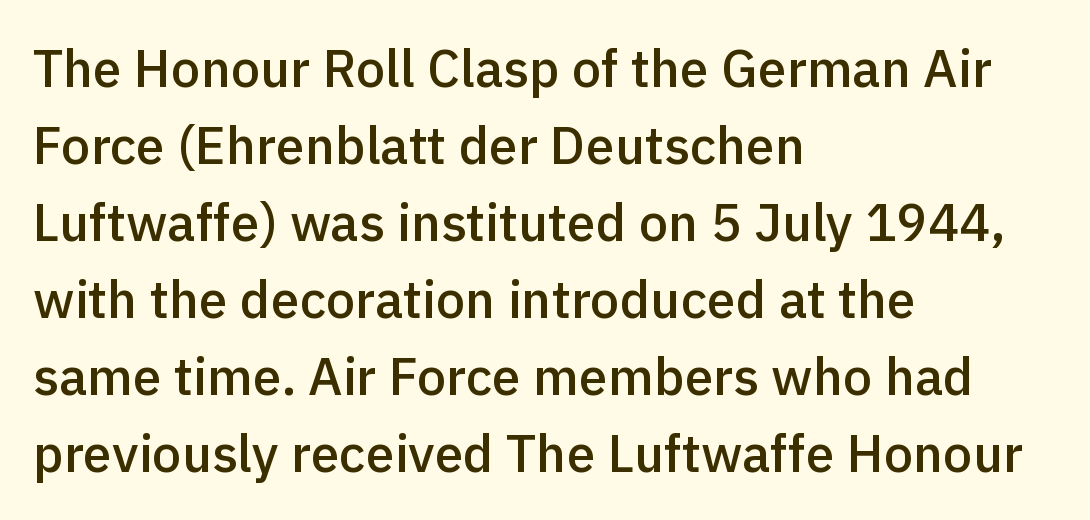
I'd call this a sans setting — the letters go barefoot. The strokes are fattened partway — semibold, not bold. Does the copy run flush right? No — it runs flush left. The space between consecutive lines is moderate. Is this a fixed-width face? No — the glyphs have proportional, varying widths. Characters follow at the spacing the type designer built in.
